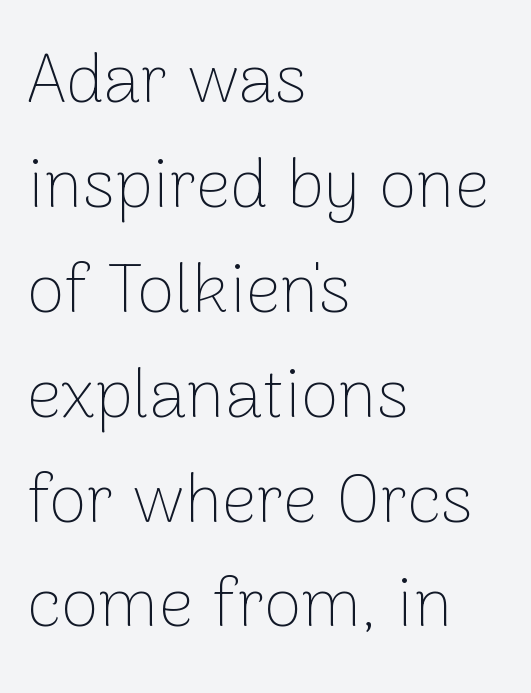
Q: Is the text bold? A: No.
Q: Is the text italic (slanted)? A: No, it is upright.
Q: Is the typeface a serif or a sans-serif typeface? A: Sans-serif.
Q: Is the text underlined? A: No.
Q: How is the paragraph aligned? A: Left-aligned.
Q: Is the spacing between letters normal or unusually wide? A: Normal.
Q: Is the spacing between lines tight, normal or loose? A: Normal.
Q: Width (condensed, normal, or wide)? A: Normal.
Q: Stroke contrast? A: Low.
Q: x-height? A: Medium.
Q: Monospaced? A: No.
